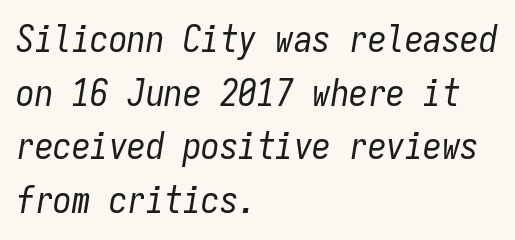
The image shows 37 px regular-weight, condensed type, italic (leaning right), monospaced; set left-aligned, normal line spacing (1.45x), normal letter spacing, not underlined; low stroke contrast and a medium x-height.
